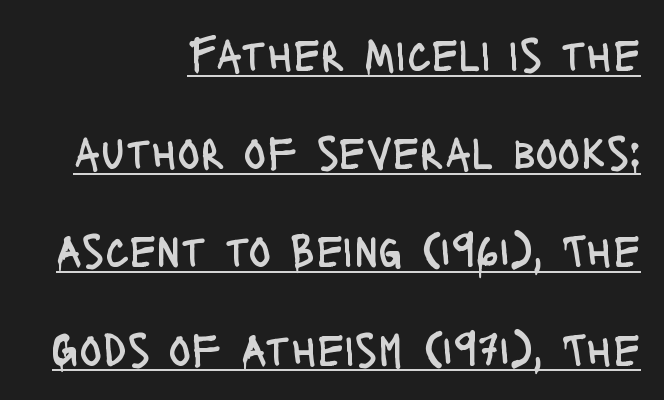
The specimen reads as upright at a glance. You can see a thin bar hugging the bottom of the glyphs. Is this a fixed-width face? No — the glyphs have proportional, varying widths. Nothing heavy about these letters — not bold at all. Check where the strokes stop: nothing finishes them off — pure sans. The lines are quadded right.
